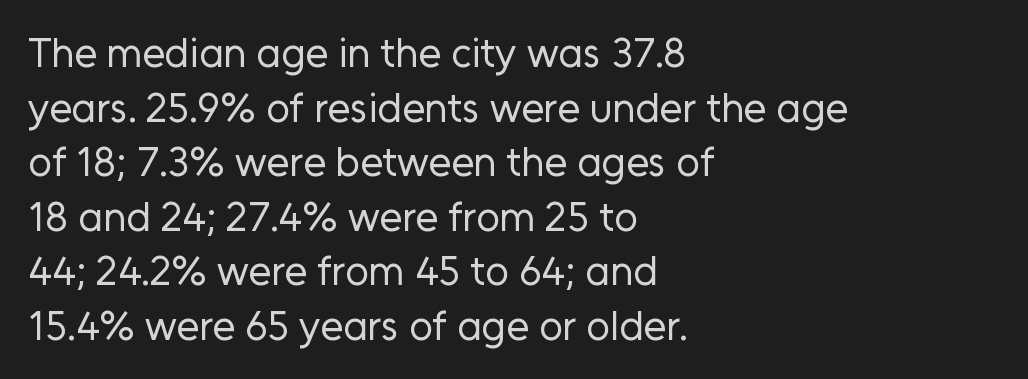
This sample has the flowing, uneven cadence of proportional lettering. The rag falls on the right side of this text block. The rendering shows plain stroke endings on the letterforms — a sans-serif design. Compared with typical body copy, the letter spacing here is the same.
